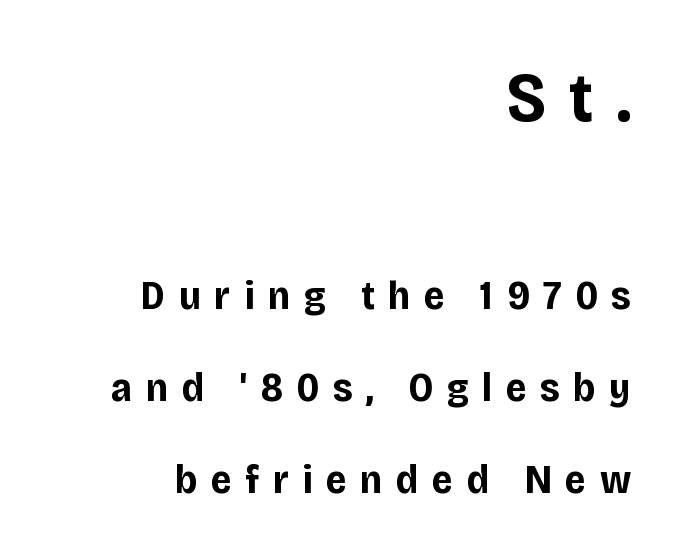
In terms of letterform style, serifs are entirely absent. Compared with a flush-left layout, this one pins lines to the opposite, right side. The passage shown is not underscored anywhere. The letters in the upper block stand taller than those in the block below. Substantial extra tracking has been applied to these lines.
